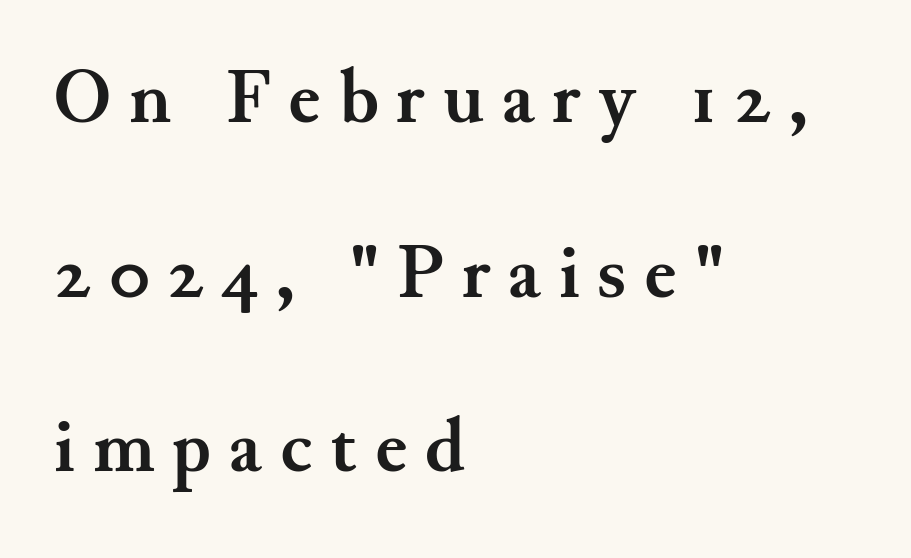
Q: Is the text bold? A: Yes.
Q: Is the text italic (slanted)? A: No, it is upright.
Q: Is the typeface a serif or a sans-serif typeface? A: Serif.
Q: Is the text underlined? A: No.
Q: How is the paragraph aligned? A: Left-aligned.
Q: Is the spacing between letters normal or unusually wide? A: Unusually wide.
Q: Is the spacing between lines tight, normal or loose? A: Loose.
Q: Width (condensed, normal, or wide)? A: Normal.
Q: Stroke contrast? A: Medium.
Q: x-height? A: Small.
Q: Monospaced? A: No.
